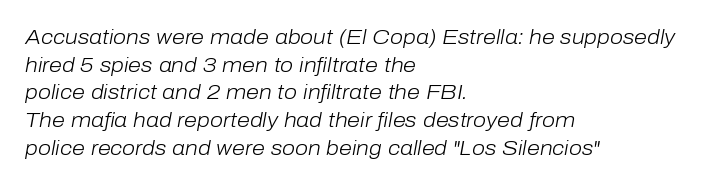
{"italic": "yes", "lean": "right", "slant_degrees": 10, "bold": "no", "underline": "no", "align": "left", "line_spacing": "normal", "line_spacing_ratio": 1.32, "letter_spacing": "normal", "letter_spacing_em": 0.0, "glyph_px": 21}
